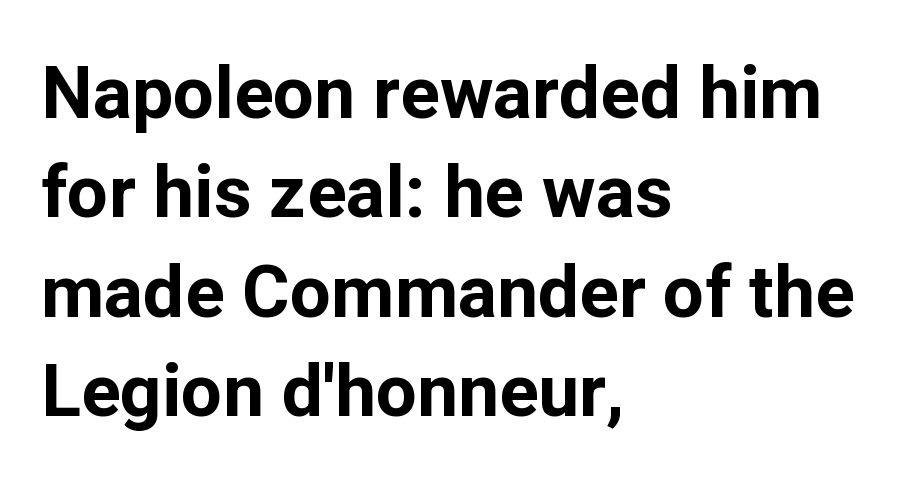
The image shows 73 px bold sans-serif type, upright; set left-aligned, normal line spacing (1.36x), normal letter spacing, not underlined; low stroke contrast and a medium x-height.
